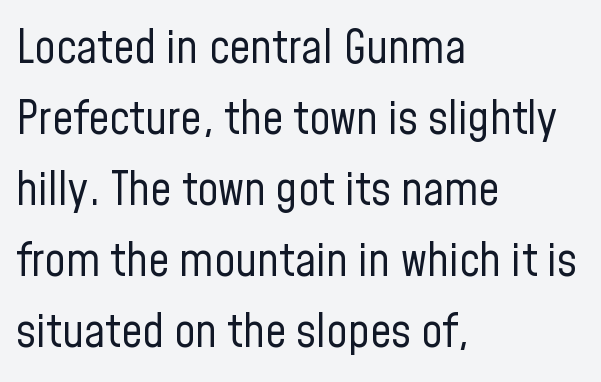
The image shows 47 px regular-weight, condensed sans-serif type, upright; set left-aligned, normal line spacing (1.51x), normal letter spacing, not underlined; low stroke contrast and a medium x-height.
